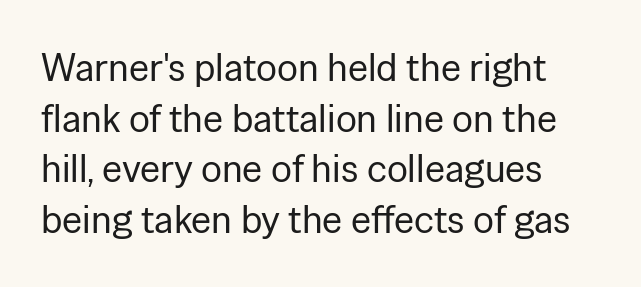
Q: Is the text bold? A: No.
Q: Is the text italic (slanted)? A: No, it is upright.
Q: Is the typeface a serif or a sans-serif typeface? A: Sans-serif.
Q: Is the text underlined? A: No.
Q: How is the paragraph aligned? A: Left-aligned.
Q: Is the spacing between letters normal or unusually wide? A: Normal.
Q: Is the spacing between lines tight, normal or loose? A: Normal.
Q: Width (condensed, normal, or wide)? A: Normal.
Q: Stroke contrast? A: Low.
Q: x-height? A: Medium.
Q: Monospaced? A: No.
